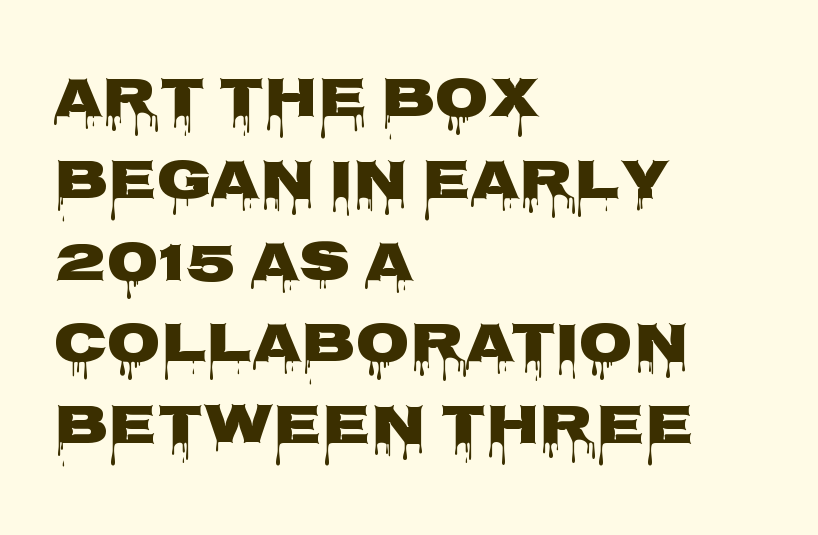
The image shows 56 px wide sans-serif type, upright; set left-aligned, normal line spacing (1.46x), normal letter spacing, not underlined; low stroke contrast and a large x-height.
